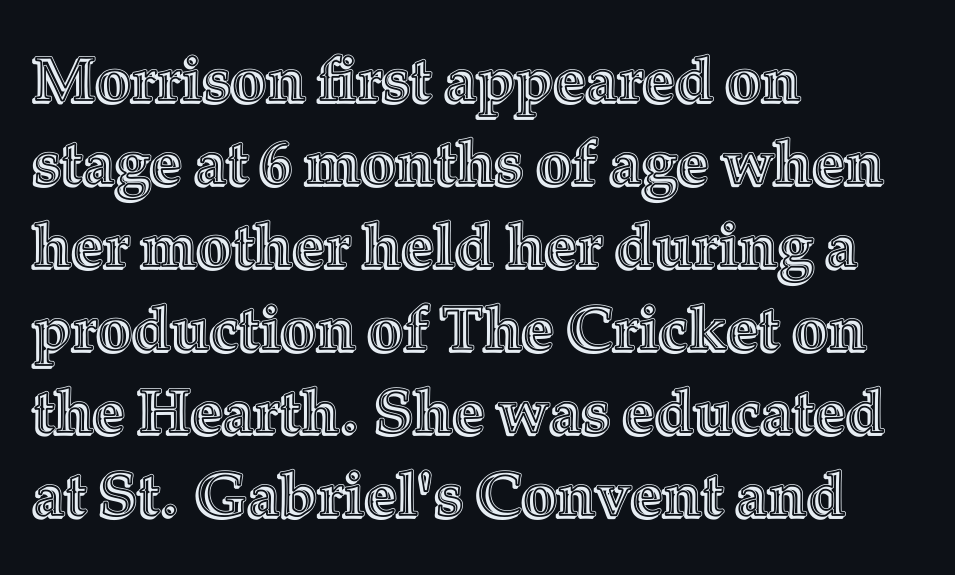
The image shows 62 px text type, upright; set left-aligned, normal line spacing (1.34x), normal letter spacing, not underlined; a medium x-height.
